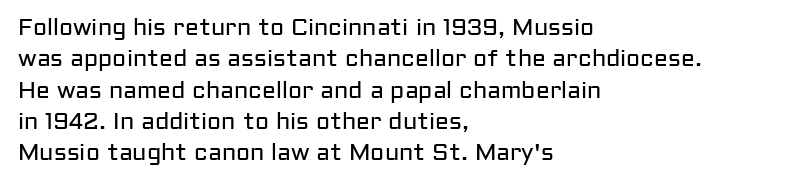
{"italic": "no", "bold": "no", "underline": "no", "align": "left", "line_spacing": "normal", "line_spacing_ratio": 1.36, "letter_spacing": "normal", "letter_spacing_em": 0.0, "glyph_px": 23}
